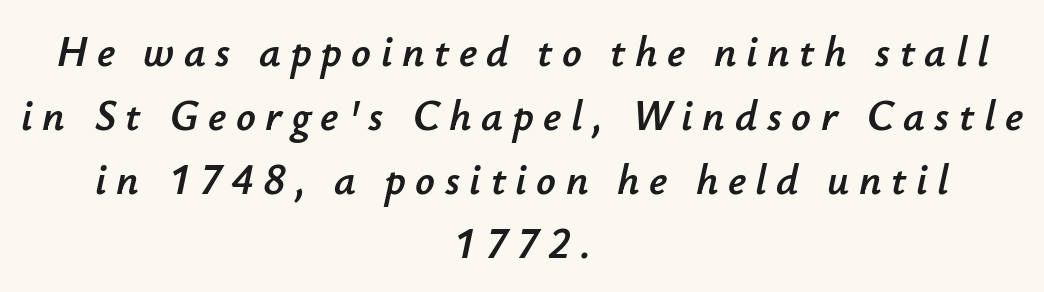
{"italic": "yes", "lean": "right", "slant_degrees": 12, "width": "normal", "stroke_contrast": "low", "x_height": "small", "monospaced": "no", "underline": "no", "align": "center", "line_spacing": "normal", "line_spacing_ratio": 1.49, "letter_spacing": "wide", "letter_spacing_em": 0.22, "glyph_px": 43}
